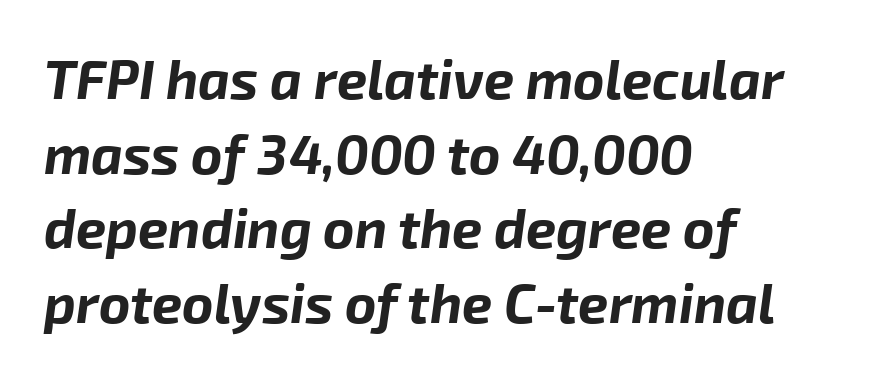
Q: Is the text bold? A: Yes.
Q: Is the text italic (slanted)? A: Yes, it leans right by about 8 degrees.
Q: Is the text underlined? A: No.
Q: How is the paragraph aligned? A: Left-aligned.
Q: Is the spacing between letters normal or unusually wide? A: Normal.
Q: Is the spacing between lines tight, normal or loose? A: Normal.
Q: Width (condensed, normal, or wide)? A: Normal.
Q: Stroke contrast? A: Low.
Q: x-height? A: Medium.
Q: Monospaced? A: No.
